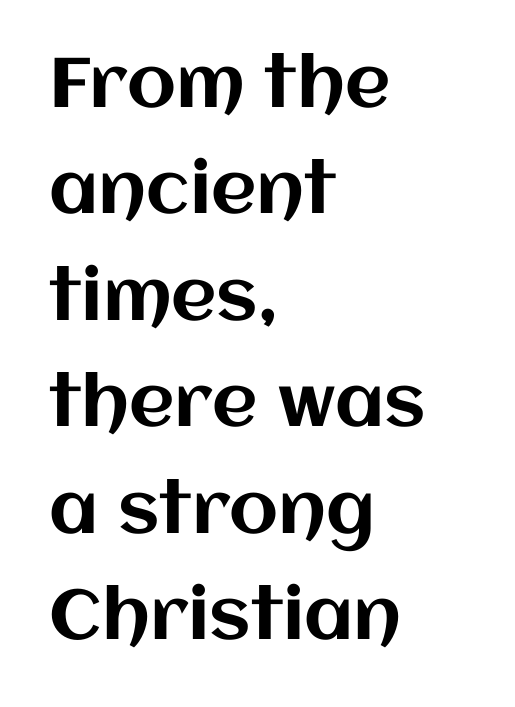
Interline gaps are of average width in this sample. Honestly, the letter spacing is just normal — you wouldn't notice it. Posture: upright roman. Looks like regular typesetting: each glyph gets only the width it needs.
